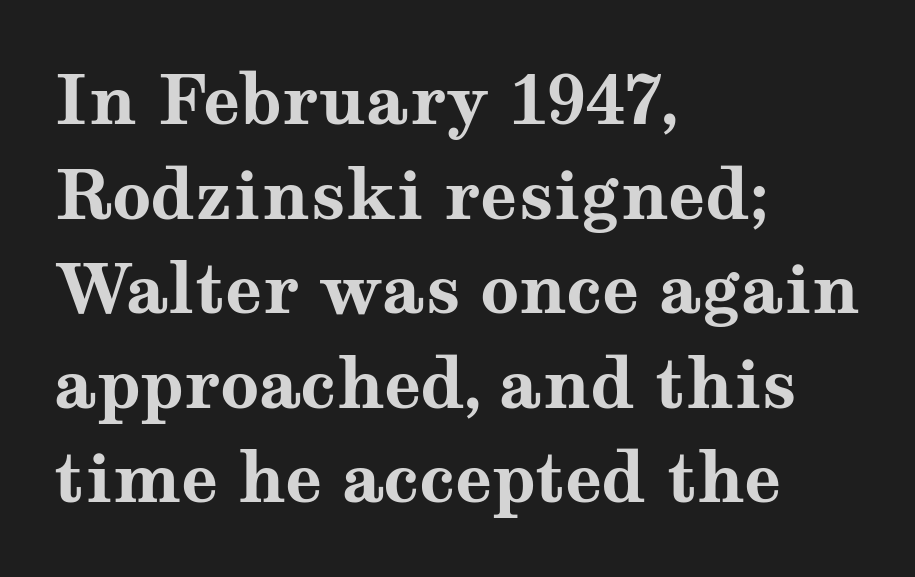
{"serif": "yes", "italic": "no", "bold": "yes", "weight": "bold", "width": "wide", "stroke_contrast": "medium", "x_height": "medium", "monospaced": "no", "underline": "no", "align": "left", "line_spacing": "normal", "line_spacing_ratio": 1.39, "letter_spacing": "normal", "letter_spacing_em": 0.0, "glyph_px": 68}
